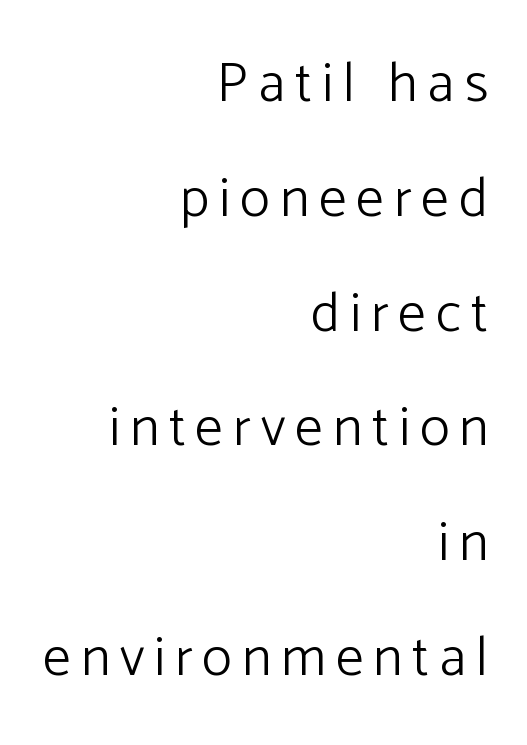
{"serif": "no", "italic": "no", "bold": "no", "weight": "light", "width": "normal", "stroke_contrast": "low", "x_height": "medium", "monospaced": "no", "underline": "no", "align": "right", "line_spacing": "loose", "line_spacing_ratio": 2.05, "glyph_px": 56}
